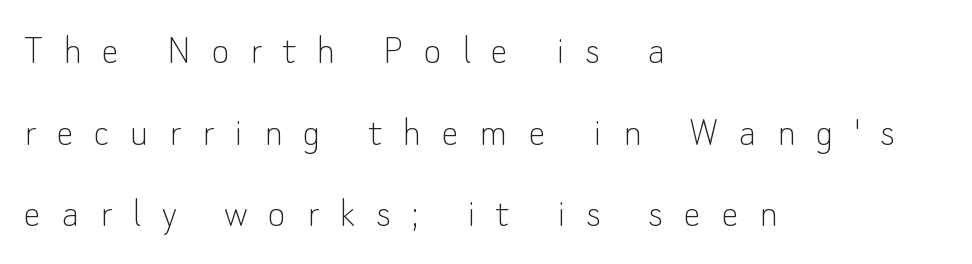
Q: Is the text bold? A: No.
Q: Is the text italic (slanted)? A: No, it is upright.
Q: Is the typeface a serif or a sans-serif typeface? A: Sans-serif.
Q: Is the text underlined? A: No.
Q: How is the paragraph aligned? A: Left-aligned.
Q: Is the spacing between letters normal or unusually wide? A: Unusually wide.
Q: Is the spacing between lines tight, normal or loose? A: Loose.
Q: Width (condensed, normal, or wide)? A: Normal.
Q: Stroke contrast? A: Low.
Q: x-height? A: Small.
Q: Monospaced? A: No.
